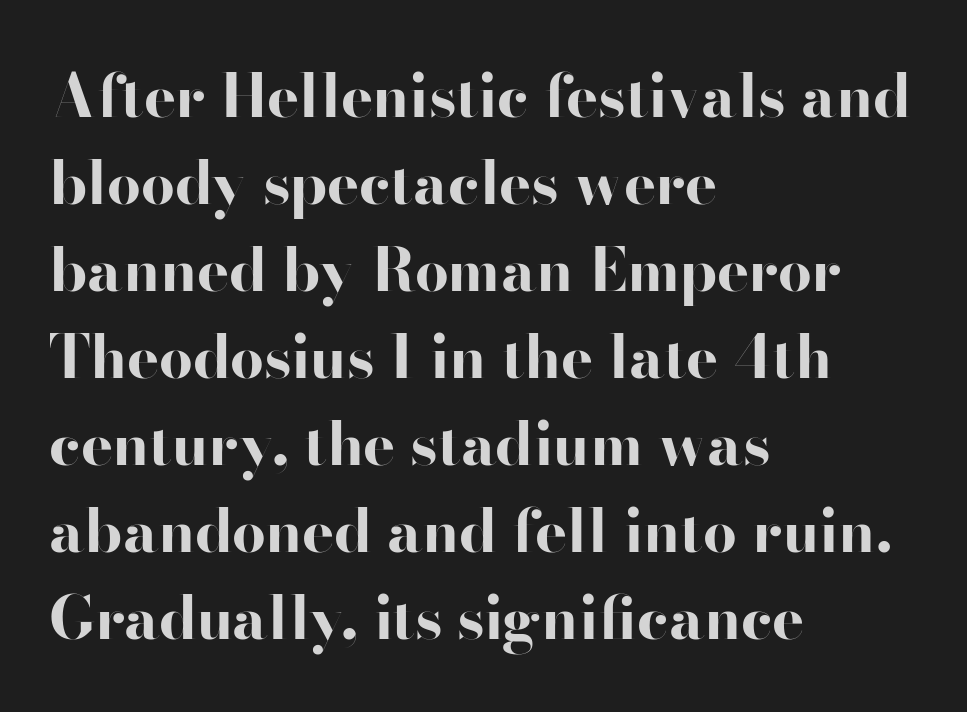
{"serif": "no", "italic": "no", "bold": "yes", "weight": "bold", "width": "wide", "stroke_contrast": "high", "x_height": "small", "monospaced": "no", "underline": "no", "align": "left", "line_spacing": "normal", "line_spacing_ratio": 1.45, "letter_spacing": "normal", "letter_spacing_em": 0.0, "glyph_px": 60}
